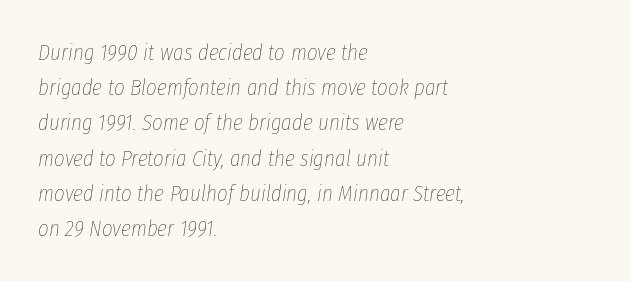
Q: Is the text bold? A: No.
Q: Is the text italic (slanted)? A: Yes, it leans right by about 8 degrees.
Q: Is the text underlined? A: No.
Q: How is the paragraph aligned? A: Left-aligned.
Q: Is the spacing between letters normal or unusually wide? A: Normal.
Q: Is the spacing between lines tight, normal or loose? A: Normal.
